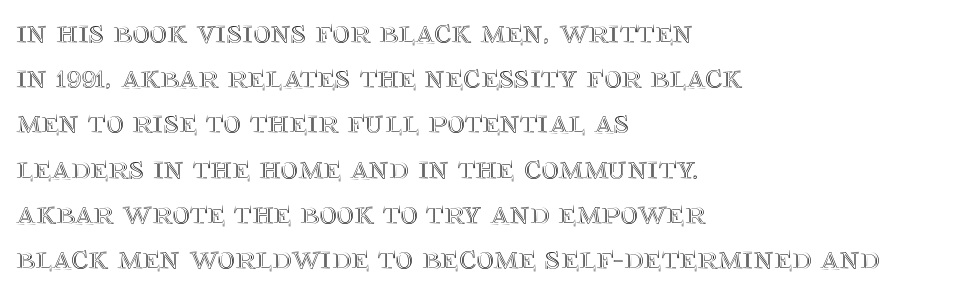
{"italic": "no", "width": "normal", "x_height": "large", "monospaced": "no", "underline": "no", "align": "left", "line_spacing": "normal", "line_spacing_ratio": 1.33, "letter_spacing": "normal", "letter_spacing_em": 0.0, "glyph_px": 34}
